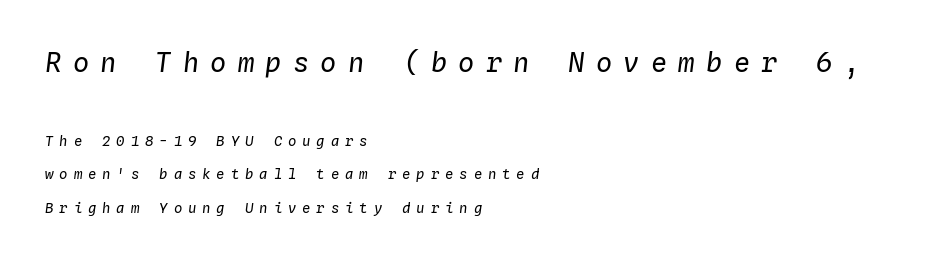
The image shows 27 px text type, italic (leaning right); set left-aligned, loose line spacing (2.41x), unusually wide letter spacing (+0.42 em), not underlined; the first (top) block is 1.93x larger.
